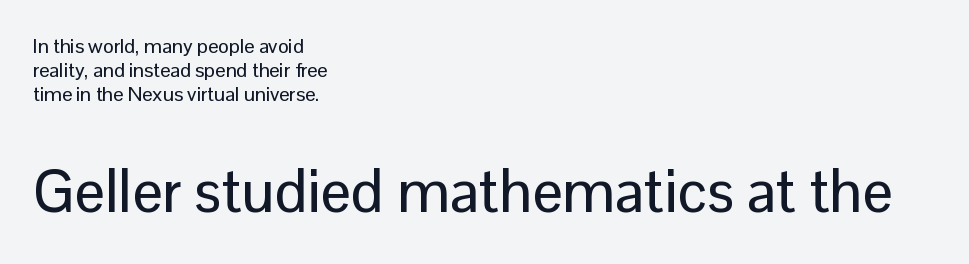
The image shows 60 px sans-serif type, upright; set left-aligned, line spacing 1.19x, normal letter spacing, not underlined; the second (bottom) block is 3.0x larger; low stroke contrast and a medium x-height.
